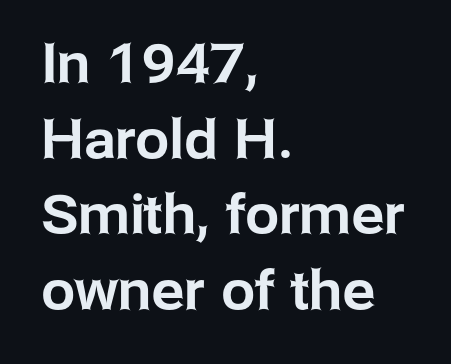
The image shows 54 px sans-serif type, upright; set left-aligned, normal line spacing (1.4x), normal letter spacing, not underlined; low stroke contrast and a medium x-height.
